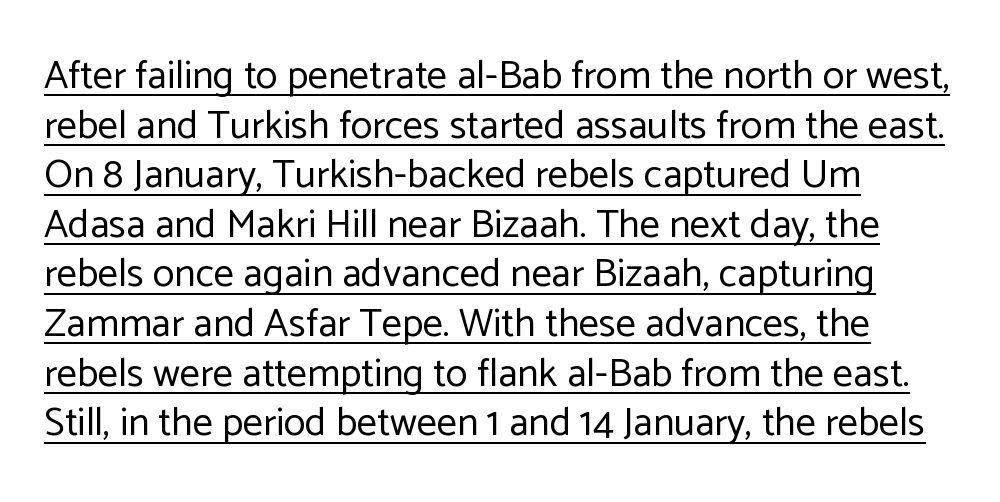
{"serif": "no", "italic": "no", "bold": "no", "weight": "regular", "width": "normal", "stroke_contrast": "low", "x_height": "medium", "monospaced": "no", "underline": "yes", "align": "left", "line_spacing_ratio": 1.24, "letter_spacing": "normal", "letter_spacing_em": 0.0, "glyph_px": 40}
